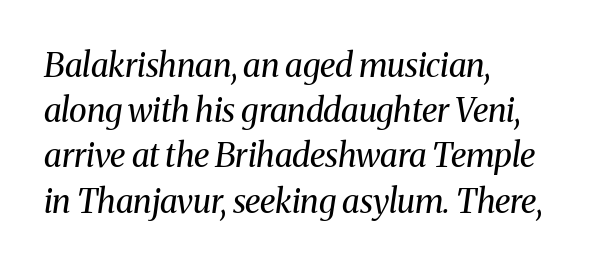
Between one letter and the next there's only the usual sliver of space. A classic flush-left, rag-right setting is used for this passage. Think of a printed novel: that variable character pitch is what you see here. To sum up the face: it has serifs. Characters are canted at an angle relative to the baseline's perpendicular. Underlining? Definitely not there.
